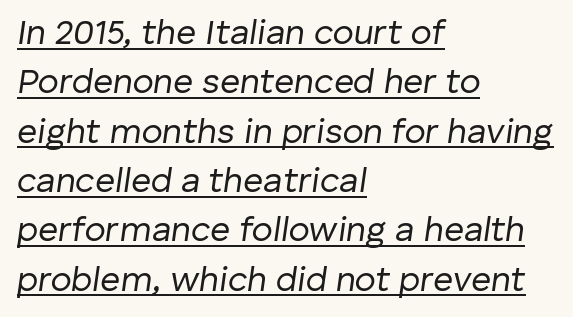
{"italic": "yes", "lean": "right", "slant_degrees": 8, "bold": "no", "weight": "regular", "width": "normal", "stroke_contrast": "low", "x_height": "medium", "monospaced": "no", "underline": "yes", "align": "left", "line_spacing": "normal", "line_spacing_ratio": 1.41, "letter_spacing": "normal", "letter_spacing_em": 0.0, "glyph_px": 35}
